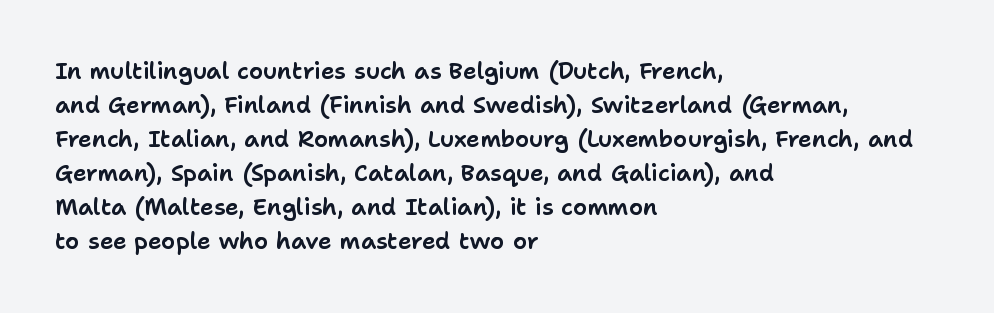
Clear beneath every line of the passage. Notice how descenders clear the ascenders below comfortably — that's standard leading. In terms of letterspacing, this is plain default setting. The lettering stays uniformly vertical, giving the passage a roman look. The lines in this sample share a left origin and differ only in where they stop.
